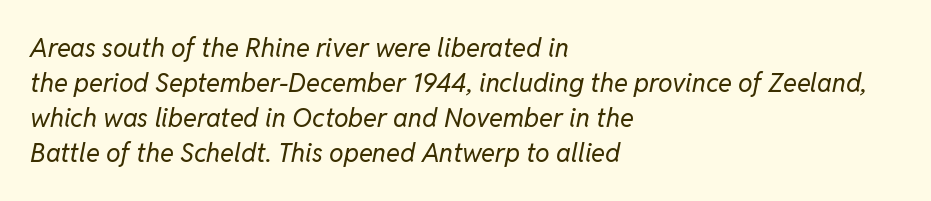
Only glyphs here, with clear space below each row. Vertical stems look standard width or narrower in stroke. Italic: yes, the glyphs are oblique. In terms of leading, this rendering sits right in the middle. All the whitespace from short lines collects on the right. Caption: standard tracking, unaltered.
